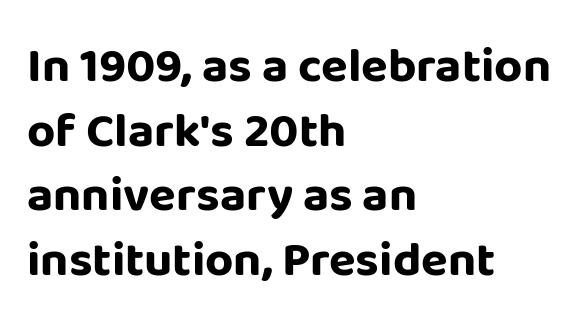
{"serif": "no", "italic": "no", "bold": "yes", "weight": "bold", "width": "normal", "stroke_contrast": "low", "x_height": "large", "monospaced": "no", "underline": "no", "align": "left", "line_spacing": "normal", "line_spacing_ratio": 1.32, "letter_spacing": "normal", "letter_spacing_em": 0.0, "glyph_px": 49}
